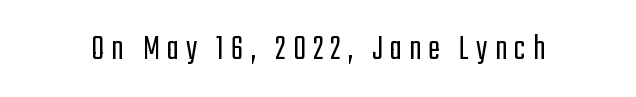
The image shows 36 px light, condensed sans-serif type, upright; set unusually wide letter spacing (+0.2 em), not underlined; low stroke contrast and a medium x-height.
